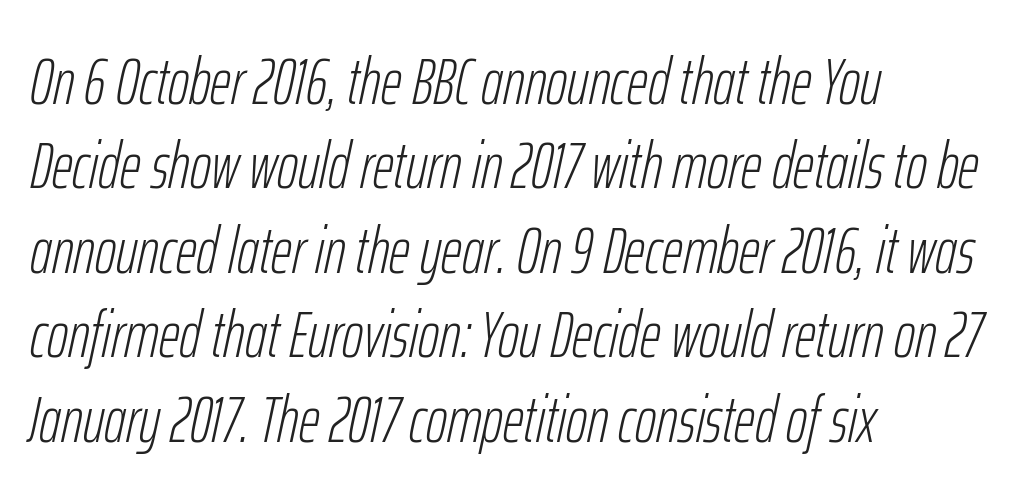
Varying glyph widths throughout — classic text-font behaviour. The line texture is even and compact thanks to regular tracking. Lines of text with bare space underneath. There's an unmistakable incline to the writing here. Students, observe: this is what conventionally led text looks like.
